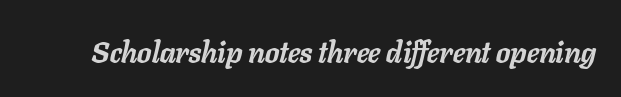
Q: Is the text bold? A: Yes.
Q: Is the text italic (slanted)? A: Yes, it leans right by about 11 degrees.
Q: Is the text underlined? A: No.
Q: Is the spacing between letters normal or unusually wide? A: Normal.
Q: Width (condensed, normal, or wide)? A: Normal.
Q: Stroke contrast? A: Low.
Q: x-height? A: Medium.
Q: Monospaced? A: No.
